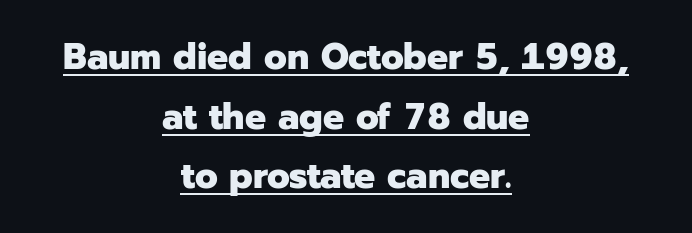
The image shows 37 px heavy sans-serif type, upright; set centered, normal line spacing (1.61x), normal letter spacing, underlined; low stroke contrast and a medium x-height.
